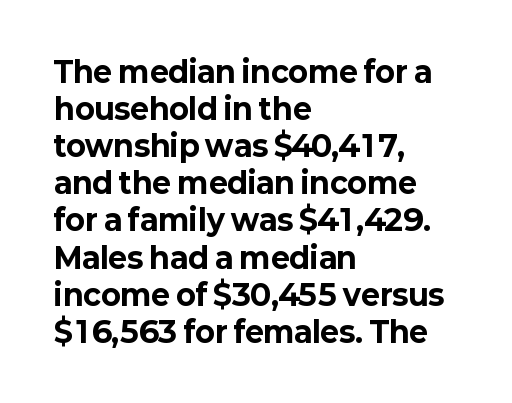
Words appear dense and cohesive because spacing is normal. The rendering anchors every line to the left-hand side. Typographically, this falls in the sans-serif category. Lines of text with bare space underneath. When letters stand straight like this, we call the style roman or upright. Students, observe: this is what conventionally led text looks like.
